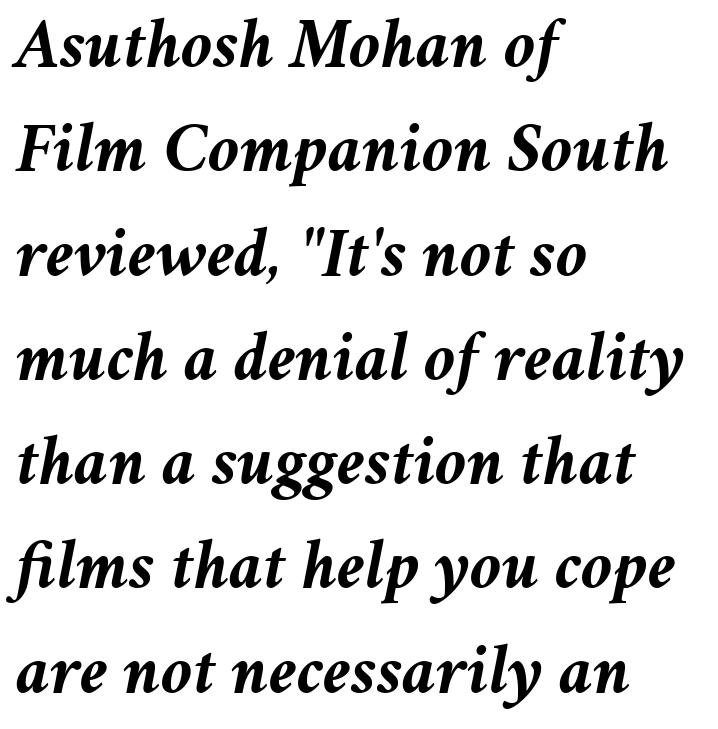
The image shows 70 px semibold type, italic (leaning right); set left-aligned, normal line spacing (1.49x), normal letter spacing, not underlined; medium stroke contrast and a medium x-height.
